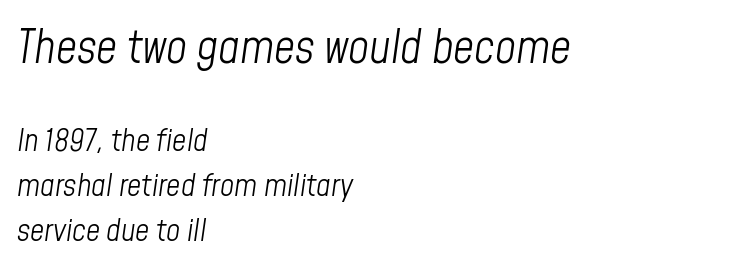
The image shows 46 px light, condensed type, italic (leaning right); set left-aligned, normal line spacing (1.45x), normal letter spacing, not underlined; the first (top) block is 1.48x larger; low stroke contrast and a medium x-height.
